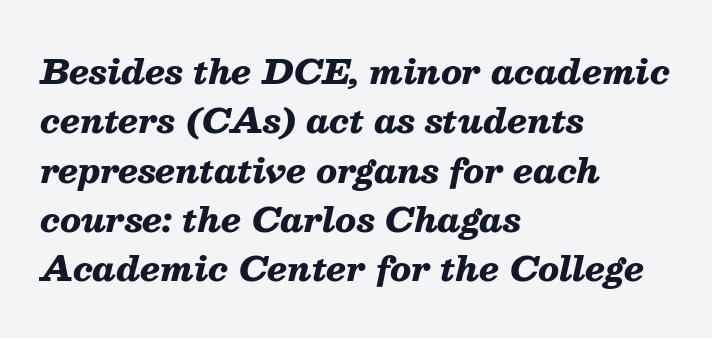
{"italic": "yes", "lean": "right", "slant_degrees": 13, "bold": "yes", "weight": "heavy", "width": "normal", "stroke_contrast": "medium", "x_height": "medium", "monospaced": "no", "underline": "no", "align": "left", "line_spacing": "normal", "line_spacing_ratio": 1.45, "letter_spacing": "normal", "letter_spacing_em": 0.0, "glyph_px": 34}
